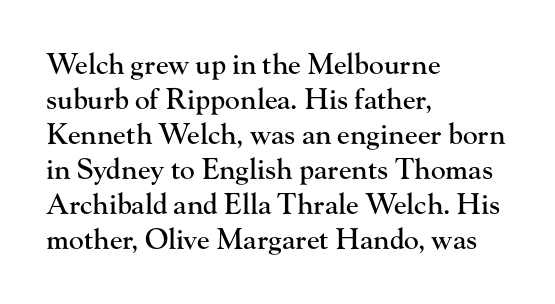
Q: Is the text italic (slanted)? A: No, it is upright.
Q: Is the typeface a serif or a sans-serif typeface? A: Serif.
Q: Is the text underlined? A: No.
Q: How is the paragraph aligned? A: Left-aligned.
Q: Is the spacing between letters normal or unusually wide? A: Normal.
Q: Is the spacing between lines tight, normal or loose? A: Normal.
Q: Width (condensed, normal, or wide)? A: Normal.
Q: Stroke contrast? A: High.
Q: x-height? A: Small.
Q: Monospaced? A: No.
